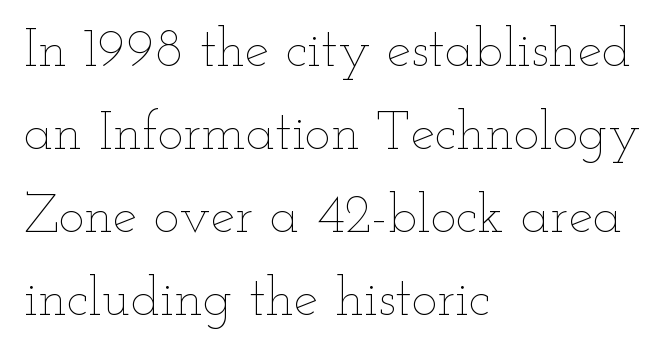
Q: Is the text bold? A: No.
Q: Is the text italic (slanted)? A: No, it is upright.
Q: Is the text underlined? A: No.
Q: How is the paragraph aligned? A: Left-aligned.
Q: Is the spacing between letters normal or unusually wide? A: Normal.
Q: Is the spacing between lines tight, normal or loose? A: Normal.
Q: Width (condensed, normal, or wide)? A: Wide.
Q: Stroke contrast? A: Low.
Q: x-height? A: Small.
Q: Monospaced? A: No.
